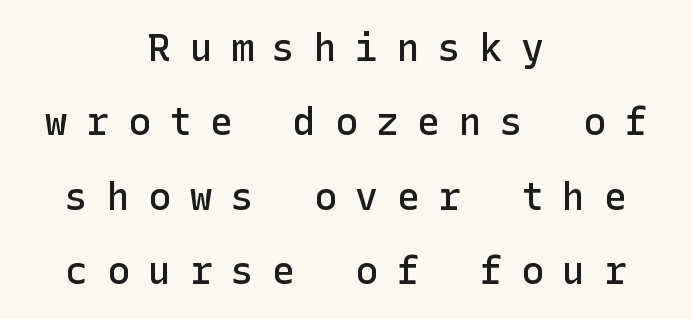
Q: Is the text bold? A: Semi-bold.
Q: Is the text italic (slanted)? A: No, it is upright.
Q: Is the typeface a serif or a sans-serif typeface? A: Sans-serif.
Q: Is the text underlined? A: No.
Q: How is the paragraph aligned? A: Centered.
Q: Is the spacing between letters normal or unusually wide? A: Unusually wide.
Q: Is the spacing between lines tight, normal or loose? A: Loose.
Q: Width (condensed, normal, or wide)? A: Normal.
Q: Stroke contrast? A: Low.
Q: x-height? A: Medium.
